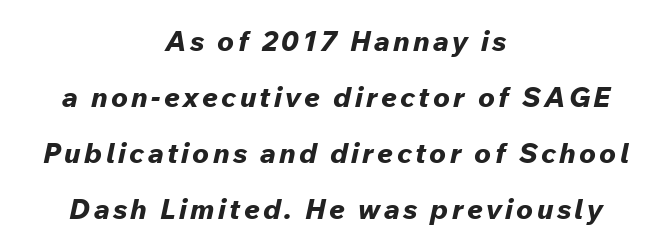
The image shows 28 px bold type, italic (leaning right); set centered, loose line spacing (2.0x), not underlined; low stroke contrast and a medium x-height.
